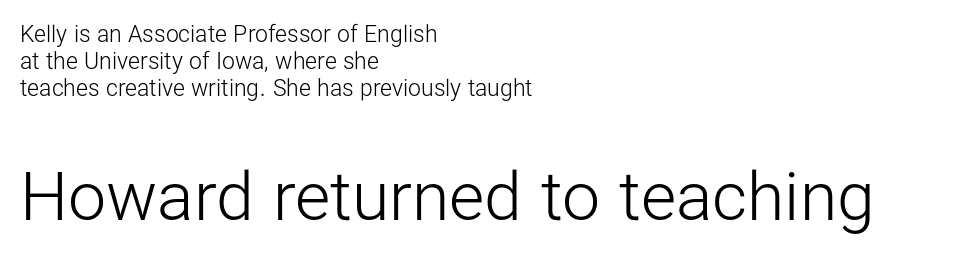
Q: Is the text bold? A: No.
Q: Is the text italic (slanted)? A: No, it is upright.
Q: Is the typeface a serif or a sans-serif typeface? A: Sans-serif.
Q: Is the text underlined? A: No.
Q: How is the paragraph aligned? A: Left-aligned.
Q: Is the spacing between letters normal or unusually wide? A: Normal.
Q: Which block of text is set in a larger size, the first (top) or the second (bottom)? A: The second (bottom) one.
Q: Width (condensed, normal, or wide)? A: Normal.
Q: Stroke contrast? A: Low.
Q: x-height? A: Medium.
Q: Monospaced? A: No.
